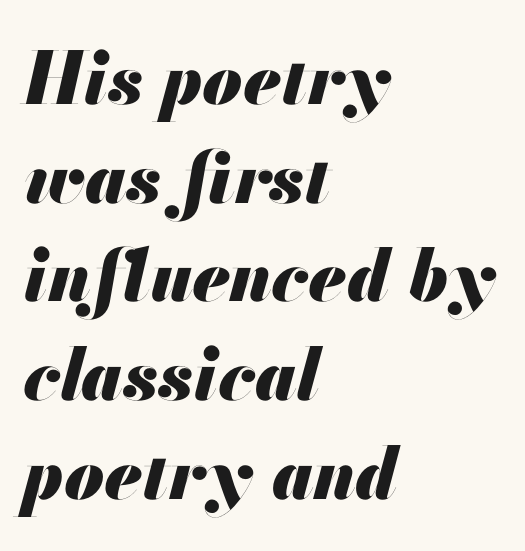
The image shows 72 px heavy type, italic (leaning right); set left-aligned, normal line spacing (1.37x), normal letter spacing, not underlined; medium stroke contrast and a small x-height.
